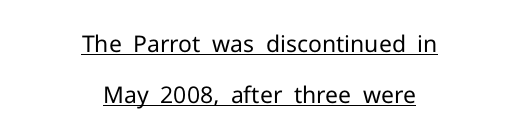
Q: Is the text bold? A: No.
Q: Is the text italic (slanted)? A: No, it is upright.
Q: Is the text underlined? A: Yes.
Q: How is the paragraph aligned? A: Centered.
Q: Is the spacing between letters normal or unusually wide? A: Normal.
Q: Is the spacing between lines tight, normal or loose? A: Loose.
